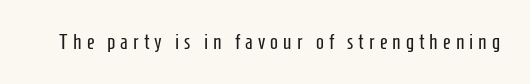
Weight class: somewhere from thin through regular. Posture: straight, roman, zero tilt. Beneath every word, the page is bare. Glyph-to-glyph distance is far greater than everyday printed text.
